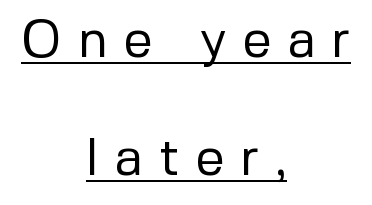
{"serif": "no", "italic": "no", "bold": "no", "weight": "regular", "width": "normal", "stroke_contrast": "low", "x_height": "medium", "monospaced": "no", "underline": "yes", "align": "center", "line_spacing": "loose", "line_spacing_ratio": 2.27, "letter_spacing": "wide", "letter_spacing_em": 0.3, "glyph_px": 52}
